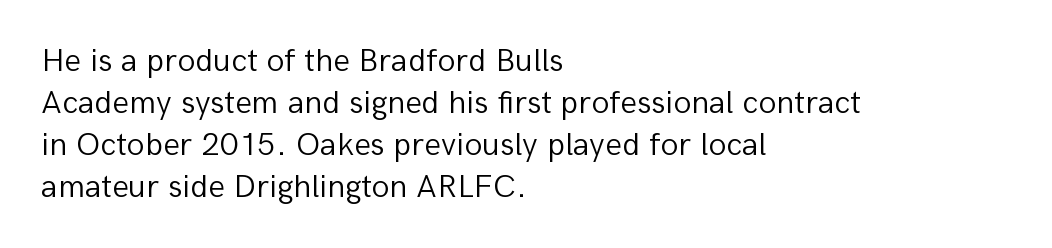
Q: Is the text bold? A: No.
Q: Is the text italic (slanted)? A: No, it is upright.
Q: Is the typeface a serif or a sans-serif typeface? A: Sans-serif.
Q: Is the text underlined? A: No.
Q: How is the paragraph aligned? A: Left-aligned.
Q: Is the spacing between letters normal or unusually wide? A: Normal.
Q: Is the spacing between lines tight, normal or loose? A: Normal.
Q: Width (condensed, normal, or wide)? A: Normal.
Q: Stroke contrast? A: Low.
Q: x-height? A: Medium.
Q: Monospaced? A: No.
